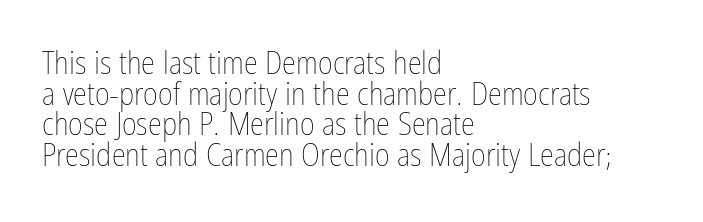
The image shows 32 px thin, condensed type, upright; set left-aligned, tight line spacing (0.96x), normal letter spacing, not underlined; low stroke contrast and a medium x-height.
